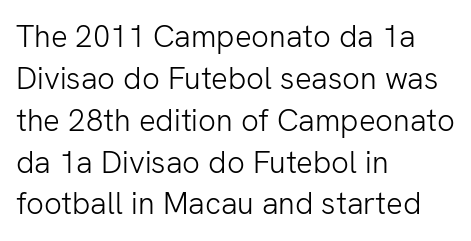
{"serif": "no", "italic": "no", "bold": "no", "weight": "light", "width": "normal", "stroke_contrast": "low", "x_height": "medium", "monospaced": "no", "underline": "no", "align": "left", "line_spacing": "normal", "line_spacing_ratio": 1.35, "letter_spacing": "normal", "letter_spacing_em": 0.0, "glyph_px": 31}
